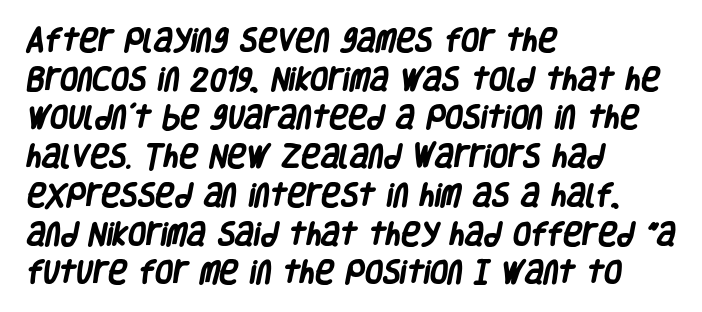
Q: Is the text bold? A: Yes.
Q: Is the text underlined? A: No.
Q: How is the paragraph aligned? A: Left-aligned.
Q: Is the spacing between letters normal or unusually wide? A: Normal.
Q: Is the spacing between lines tight, normal or loose? A: Normal.
